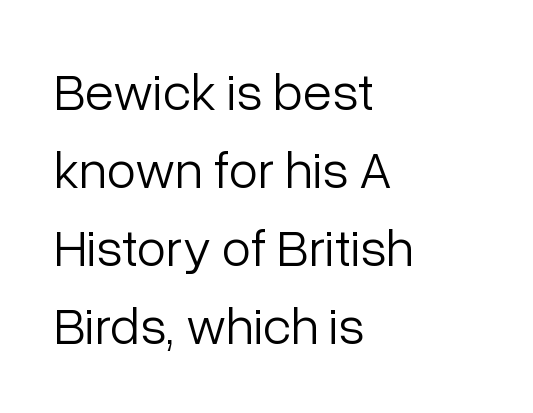
Note the varied advance widths — an 'i' is clearly narrower than an 'm'. The weight would be labelled regular, book, light, or lighter still. Horizontal alignment here is leftward, the default for most running prose. Underlining? Definitely not there. Compared with typical body copy, the letter spacing here is the same. The lettering stays uniformly vertical, giving the passage a roman look.
